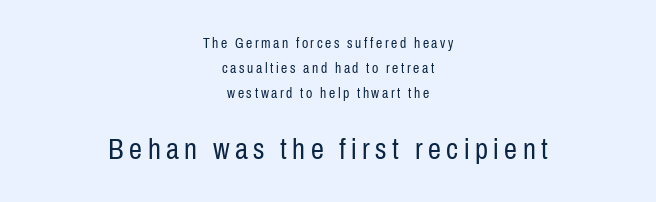
Q: Is the text bold? A: No.
Q: Is the text italic (slanted)? A: No, it is upright.
Q: Is the typeface a serif or a sans-serif typeface? A: Sans-serif.
Q: Is the text underlined? A: No.
Q: How is the paragraph aligned? A: Centered.
Q: Which block of text is set in a larger size, the first (top) or the second (bottom)? A: The second (bottom) one.
Q: Width (condensed, normal, or wide)? A: Condensed.
Q: Stroke contrast? A: Low.
Q: x-height? A: Medium.
Q: Monospaced? A: No.
